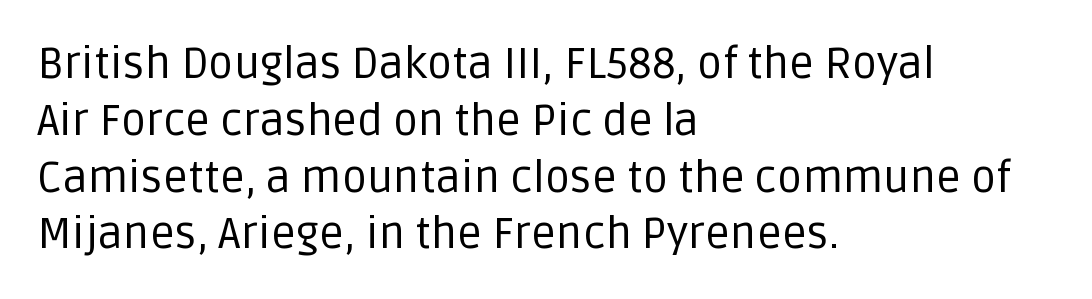
{"serif": "no", "italic": "no", "bold": "no", "weight": "regular", "width": "normal", "stroke_contrast": "low", "x_height": "large", "monospaced": "no", "underline": "no", "align": "left", "line_spacing": "normal", "line_spacing_ratio": 1.29, "letter_spacing": "normal", "letter_spacing_em": 0.0, "glyph_px": 44}
